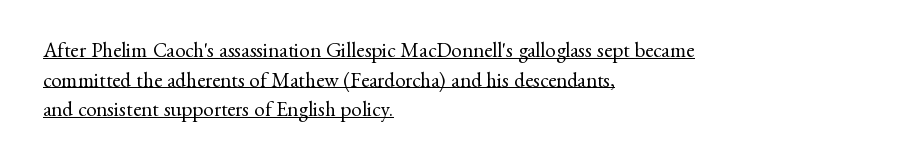
Q: Is the text bold? A: No.
Q: Is the text italic (slanted)? A: No, it is upright.
Q: Is the text underlined? A: Yes.
Q: How is the paragraph aligned? A: Left-aligned.
Q: Is the spacing between letters normal or unusually wide? A: Normal.
Q: Is the spacing between lines tight, normal or loose? A: Normal.
